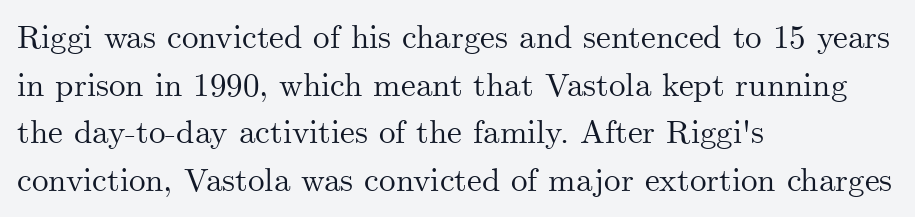
Q: Is the text italic (slanted)? A: No, it is upright.
Q: Is the typeface a serif or a sans-serif typeface? A: Serif.
Q: Is the text underlined? A: No.
Q: How is the paragraph aligned? A: Left-aligned.
Q: Is the spacing between letters normal or unusually wide? A: Normal.
Q: Is the spacing between lines tight, normal or loose? A: Normal.
Q: Width (condensed, normal, or wide)? A: Normal.
Q: Stroke contrast? A: Medium.
Q: x-height? A: Small.
Q: Monospaced? A: No.
